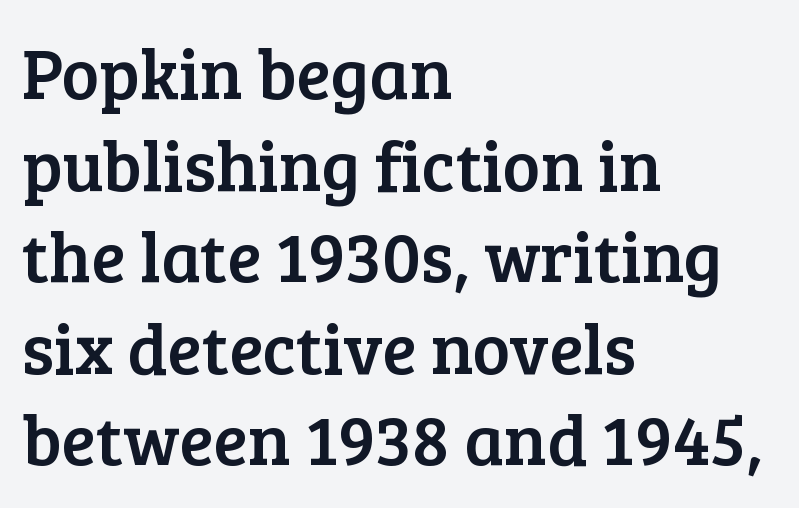
The image shows 71 px serif type, upright; set left-aligned, normal line spacing (1.29x), normal letter spacing, not underlined; low stroke contrast and a medium x-height.
